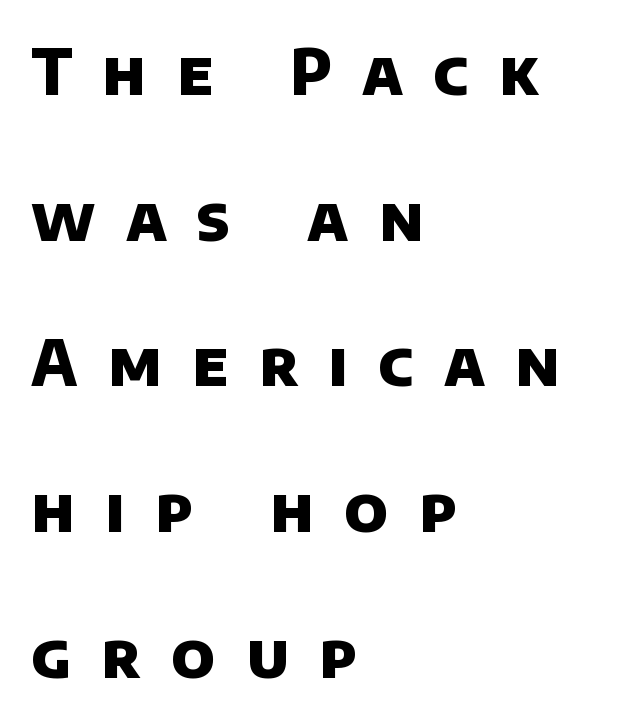
Q: Is the text bold? A: Yes.
Q: Is the typeface a serif or a sans-serif typeface? A: Sans-serif.
Q: Is the text underlined? A: No.
Q: How is the paragraph aligned? A: Left-aligned.
Q: Is the spacing between letters normal or unusually wide? A: Unusually wide.
Q: Is the spacing between lines tight, normal or loose? A: Loose.
Q: Width (condensed, normal, or wide)? A: Normal.
Q: Stroke contrast? A: Low.
Q: x-height? A: Large.
Q: Monospaced? A: No.
